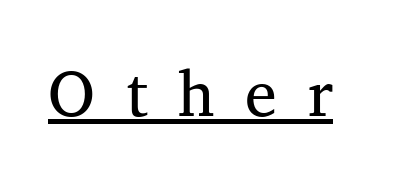
Is this a sans? No — the strokes have serifs. Here the designer chose a conventional face with non-uniform glyph widths. This sample carries an underscore along the baseline area. No extra ink here — the face is not bold.
